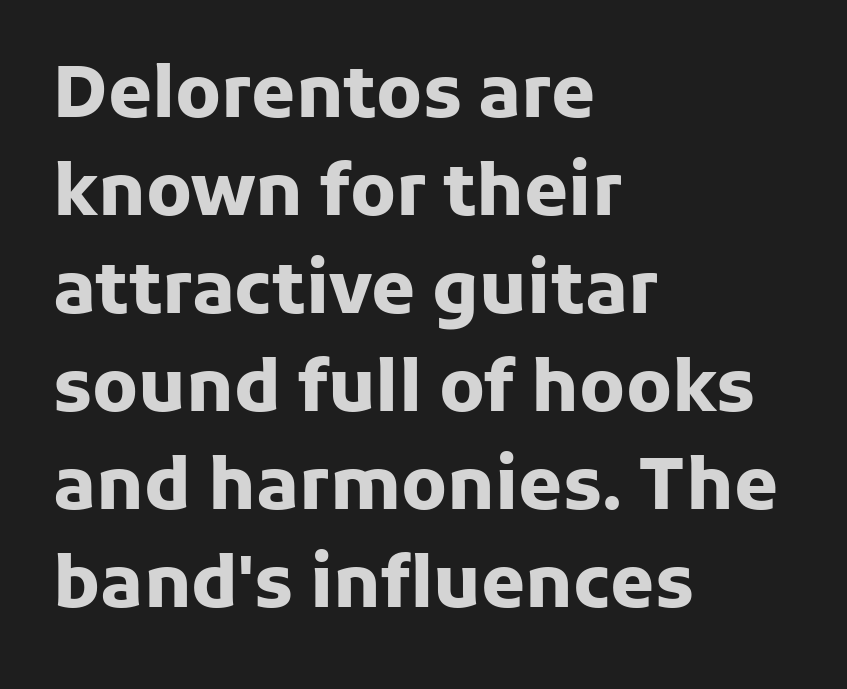
Q: Is the text bold? A: Yes.
Q: Is the text italic (slanted)? A: No, it is upright.
Q: Is the typeface a serif or a sans-serif typeface? A: Sans-serif.
Q: Is the text underlined? A: No.
Q: How is the paragraph aligned? A: Left-aligned.
Q: Is the spacing between letters normal or unusually wide? A: Normal.
Q: Is the spacing between lines tight, normal or loose? A: Normal.
Q: Width (condensed, normal, or wide)? A: Normal.
Q: Stroke contrast? A: Low.
Q: x-height? A: Medium.
Q: Monospaced? A: No.
